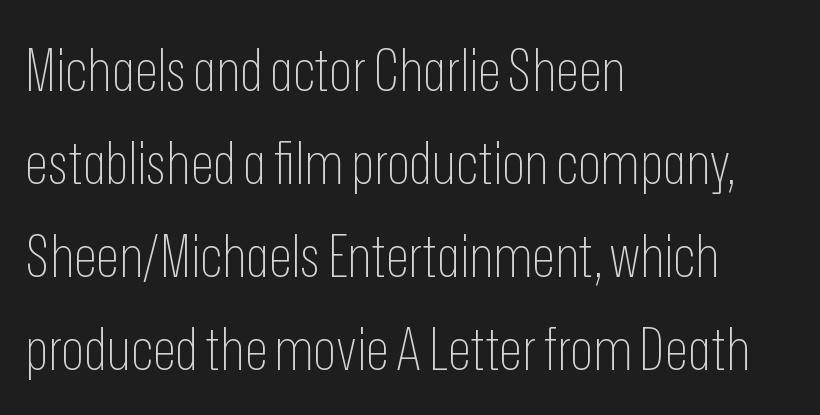
Q: Is the text bold? A: No.
Q: Is the text italic (slanted)? A: No, it is upright.
Q: Is the typeface a serif or a sans-serif typeface? A: Sans-serif.
Q: Is the text underlined? A: No.
Q: How is the paragraph aligned? A: Left-aligned.
Q: Is the spacing between letters normal or unusually wide? A: Normal.
Q: Is the spacing between lines tight, normal or loose? A: Normal.
Q: Width (condensed, normal, or wide)? A: Condensed.
Q: Stroke contrast? A: Low.
Q: x-height? A: Medium.
Q: Monospaced? A: No.
